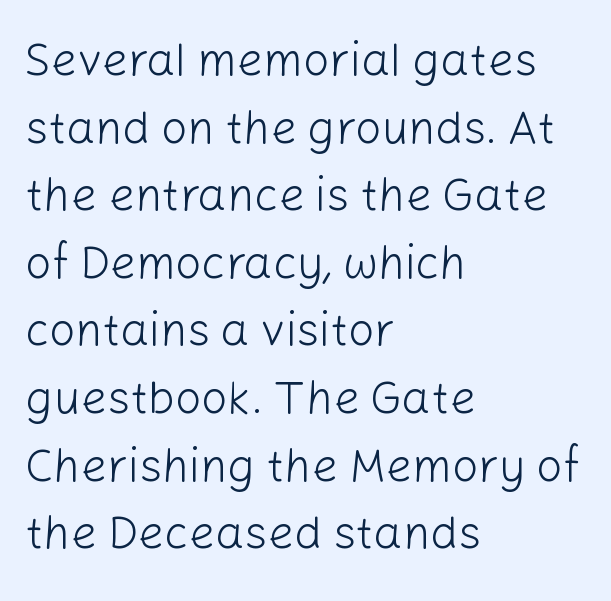
{"serif": "no", "italic": "no", "bold": "no", "weight": "light", "width": "normal", "stroke_contrast": "low", "x_height": "medium", "monospaced": "no", "underline": "no", "align": "left", "line_spacing": "normal", "line_spacing_ratio": 1.47, "letter_spacing": "normal", "letter_spacing_em": 0.0, "glyph_px": 46}
